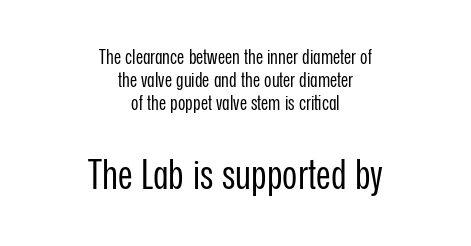
{"serif": "no", "italic": "no", "bold": "no", "weight": "regular", "width": "condensed", "stroke_contrast": "low", "x_height": "medium", "monospaced": "no", "underline": "no", "align": "center", "line_spacing_ratio": 1.16, "letter_spacing": "normal", "letter_spacing_em": 0.0, "larger_block": "second", "size_ratio": 2.05, "glyph_px": 41}
